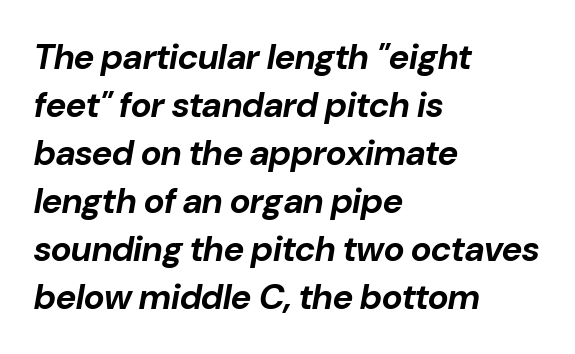
The setting favours the left margin, as ordinary paragraphs usually do. Does the lettering tilt? It does — this is italic. I'd describe the lettering as bold — thick and assertive. The rendering keeps characters at their native spacing. These lines are rendered in a variable-pitch font. Evenly set lines give the paragraph a standard silhouette.
